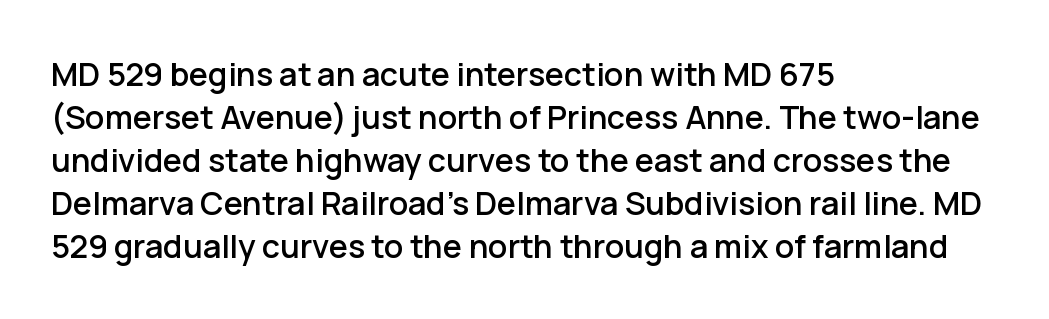
The letters stand straight up with perfectly vertical stems. Compared with typical paragraphs, the rows here are spaced about the same. Reading down the block, your eye returns to a fixed left position each line. Check where the strokes stop: nothing finishes them off — pure sans. Words appear dense and cohesive because spacing is normal.
